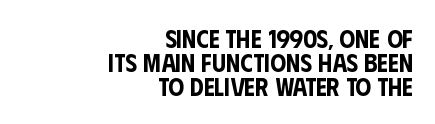
Q: Is the text italic (slanted)? A: No, it is upright.
Q: Is the text underlined? A: No.
Q: How is the paragraph aligned? A: Right-aligned.
Q: Is the spacing between letters normal or unusually wide? A: Normal.
Q: Is the spacing between lines tight, normal or loose? A: Tight.
